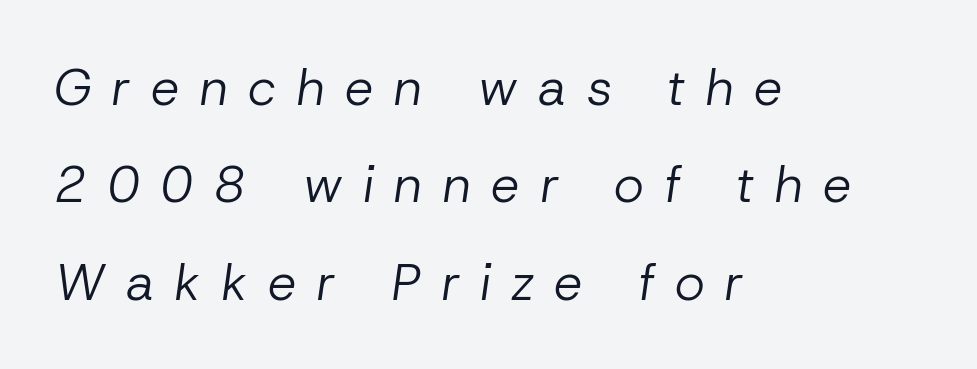
Q: Is the text bold? A: No.
Q: Is the text italic (slanted)? A: Yes, it leans right by about 8 degrees.
Q: Is the text underlined? A: No.
Q: How is the paragraph aligned? A: Left-aligned.
Q: Is the spacing between letters normal or unusually wide? A: Unusually wide.
Q: Is the spacing between lines tight, normal or loose? A: Loose.
Q: Width (condensed, normal, or wide)? A: Normal.
Q: Stroke contrast? A: Low.
Q: x-height? A: Medium.
Q: Monospaced? A: No.
